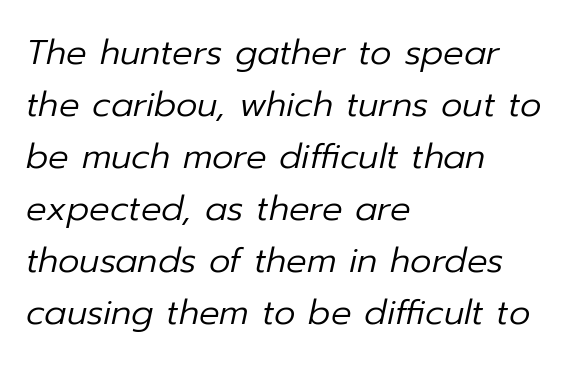
The image shows 34 px regular-weight type, italic (leaning right); set left-aligned, normal line spacing (1.53x), normal letter spacing, not underlined; low stroke contrast and a medium x-height.
